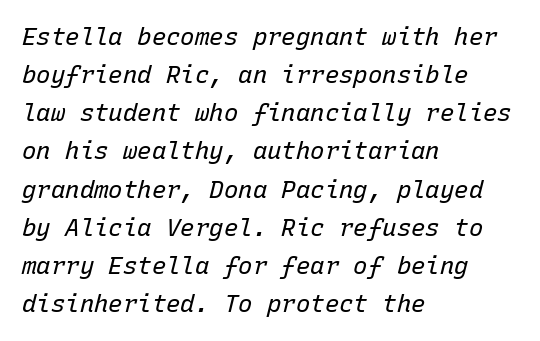
Q: Is the text bold? A: No.
Q: Is the text italic (slanted)? A: Yes, it leans right by about 15 degrees.
Q: Is the text underlined? A: No.
Q: How is the paragraph aligned? A: Left-aligned.
Q: Is the spacing between letters normal or unusually wide? A: Normal.
Q: Is the spacing between lines tight, normal or loose? A: Normal.
